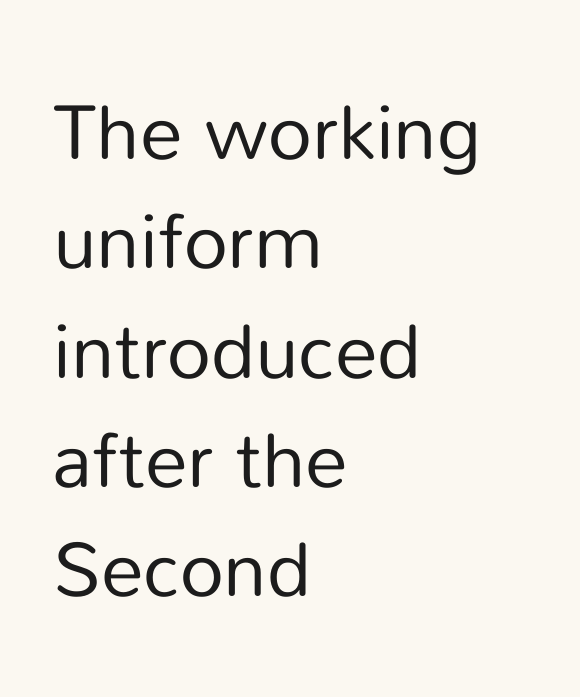
Q: Is the text bold? A: No.
Q: Is the text italic (slanted)? A: No, it is upright.
Q: Is the typeface a serif or a sans-serif typeface? A: Sans-serif.
Q: Is the text underlined? A: No.
Q: How is the paragraph aligned? A: Left-aligned.
Q: Is the spacing between letters normal or unusually wide? A: Normal.
Q: Is the spacing between lines tight, normal or loose? A: Normal.
Q: Width (condensed, normal, or wide)? A: Normal.
Q: Stroke contrast? A: Low.
Q: x-height? A: Medium.
Q: Monospaced? A: No.
